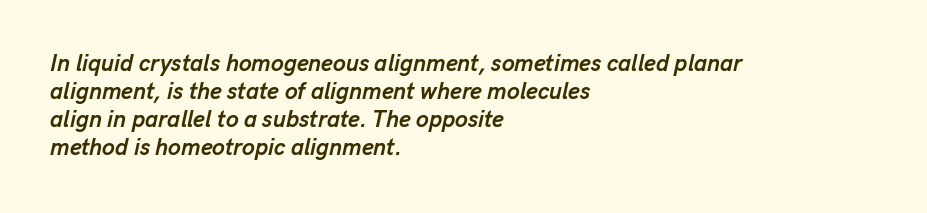
The rendering keeps characters at their native spacing. This sample is left-justified, so line endings fall wherever the words run out. Beneath every word, the page is bare. The text carries the slant typical of an italic or oblique font. Weight: bold.
